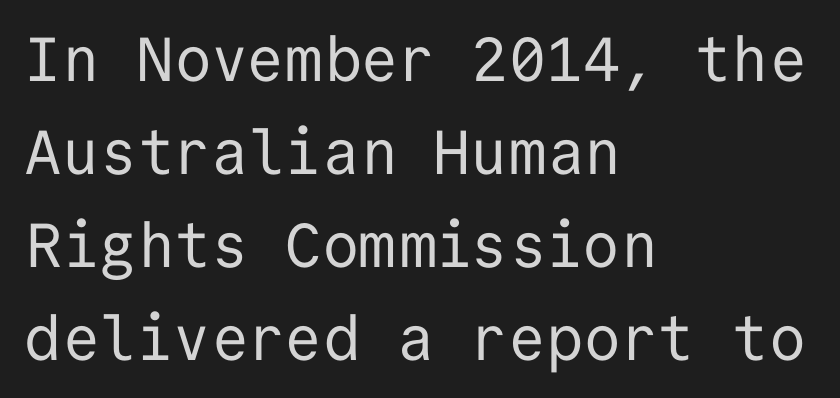
Q: Is the text bold? A: No.
Q: Is the text italic (slanted)? A: No, it is upright.
Q: Is the typeface a serif or a sans-serif typeface? A: Sans-serif.
Q: Is the text underlined? A: No.
Q: How is the paragraph aligned? A: Left-aligned.
Q: Is the spacing between letters normal or unusually wide? A: Normal.
Q: Is the spacing between lines tight, normal or loose? A: Normal.
Q: Width (condensed, normal, or wide)? A: Normal.
Q: Stroke contrast? A: Low.
Q: x-height? A: Medium.
Q: Monospaced? A: Yes.
